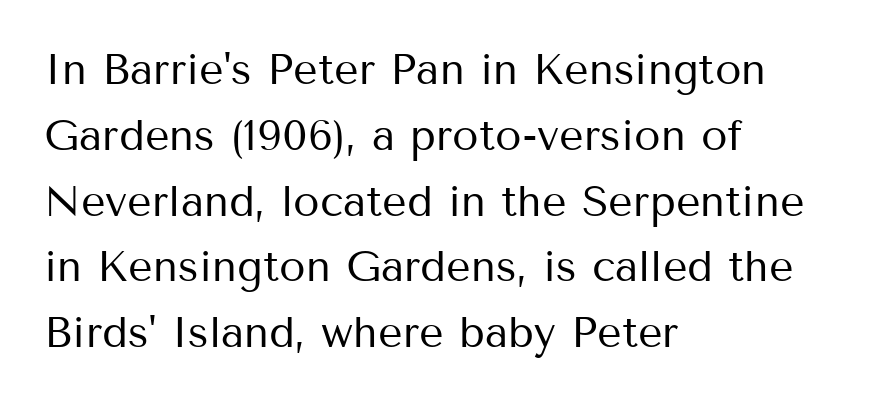
Quick note: not italic, upright. Layout note: lines flush left. The lines sit at an ordinary, default distance from one another. Check under the words: just untouched page.
